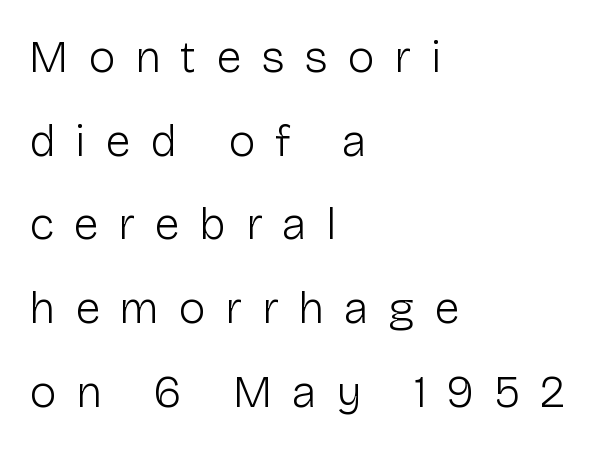
The font's upright variant was chosen for this text. The words here are not underlined. Nothing sits at the stroke ends, so this counts as sans-serif. A student would call this left alignment; a typographer would say flush left, rag right. Glyph-to-glyph distance is far greater than everyday printed text.
